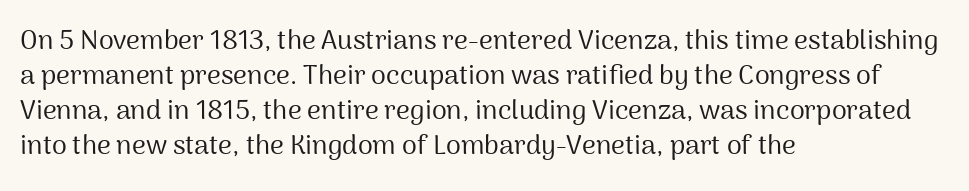
{"italic": "no", "bold": "no", "underline": "no", "align": "left", "line_spacing": "normal", "line_spacing_ratio": 1.3, "letter_spacing": "normal", "letter_spacing_em": 0.0, "glyph_px": 27}
